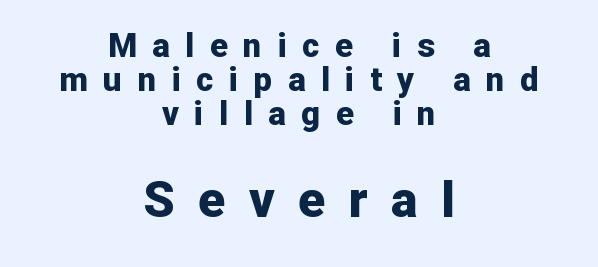
The image shows 50 px bold sans-serif type, upright; set centered, tight line spacing (1.03x), unusually wide letter spacing (+0.47 em), not underlined; the second (bottom) block is 1.52x larger; low stroke contrast and a medium x-height.
